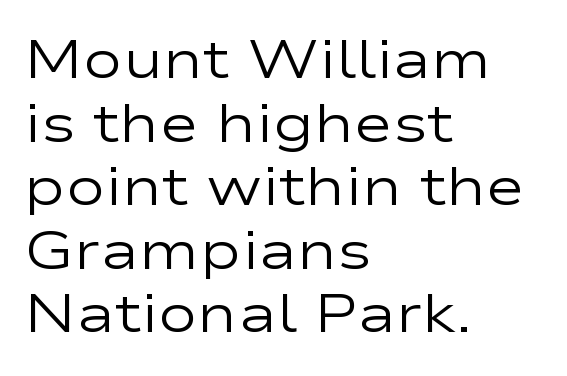
In terms of letterform style, serifs are entirely absent. Rule under the text: the space is simply empty. When letters stand straight like this, we call the style roman or upright. Compared with a centered layout, this one pins lines to the left instead. The font is comparable to plain body text, perhaps lighter.
